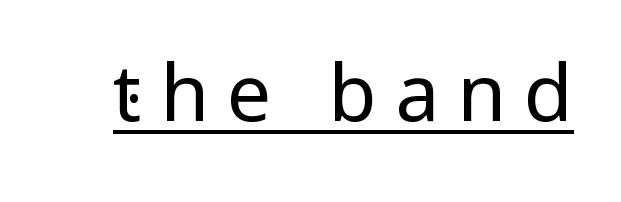
{"serif": "no", "italic": "no", "bold": "no", "weight": "regular", "width": "normal", "stroke_contrast": "low", "x_height": "medium", "monospaced": "no", "underline": "yes", "letter_spacing": "wide", "letter_spacing_em": 0.23, "glyph_px": 79}
